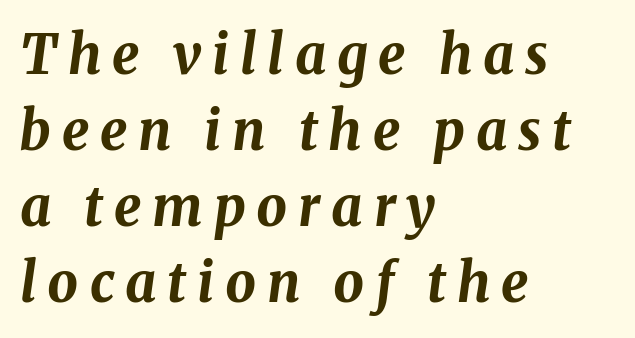
Strokes here are thick enough to call this a true bold. Honestly, there is no underline to notice here at all. The tracking reads as deliberately expanded to a designer's eye. Every character sits at an angle, as italics do. A typesetter would call this leading conventional body-copy spacing.
